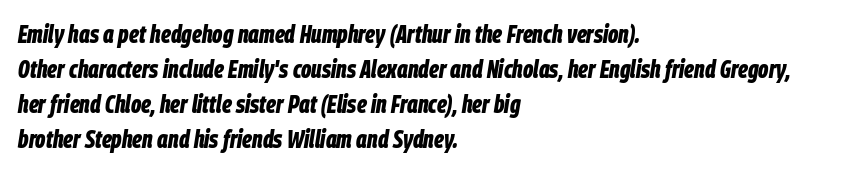
{"italic": "yes", "lean": "right", "slant_degrees": 9, "bold": "yes", "underline": "no", "align": "left", "line_spacing": "normal", "line_spacing_ratio": 1.4, "letter_spacing": "normal", "letter_spacing_em": 0.0, "glyph_px": 25}
